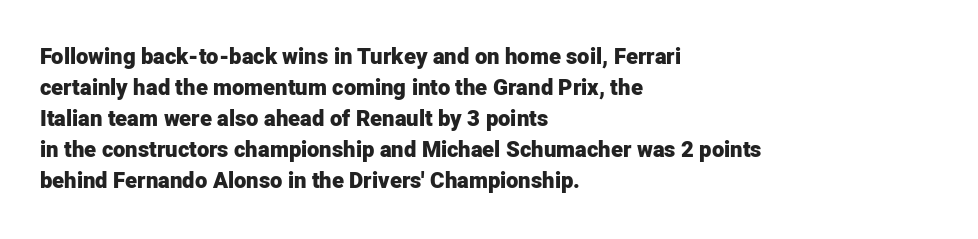
Ordinary non-slanted type is in use. The space between consecutive lines is moderate. The strokes are fattened all the way to bold. No extra tracking has been applied to these lines. Quick note: underline off. The typesetter chose a ragged-right arrangement here.
